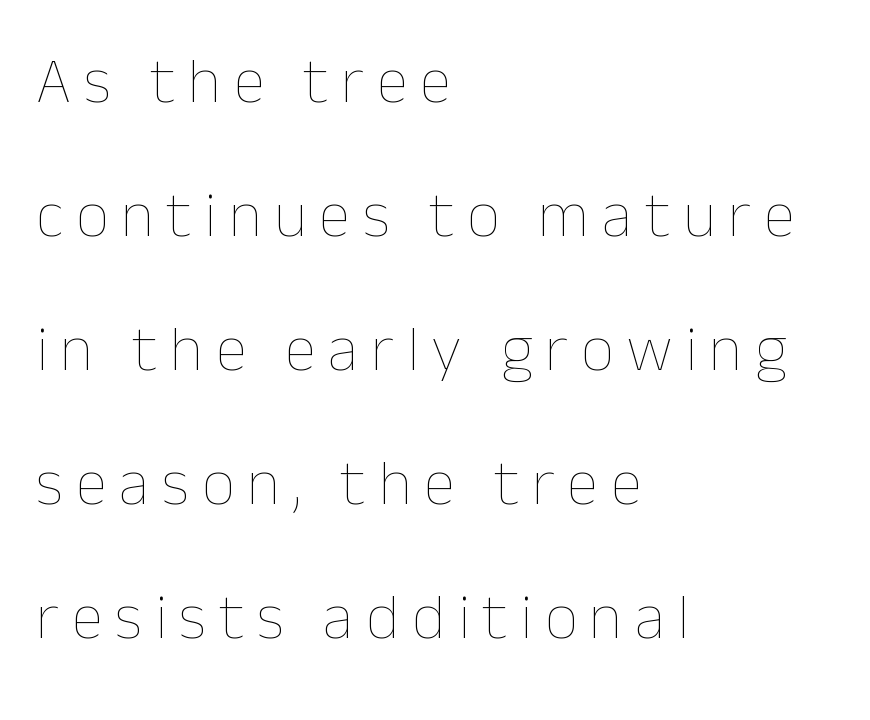
{"italic": "no", "bold": "no", "weight": "thin", "width": "normal", "stroke_contrast": "low", "x_height": "medium", "monospaced": "no", "underline": "no", "align": "left", "line_spacing": "loose", "line_spacing_ratio": 2.06, "glyph_px": 65}
